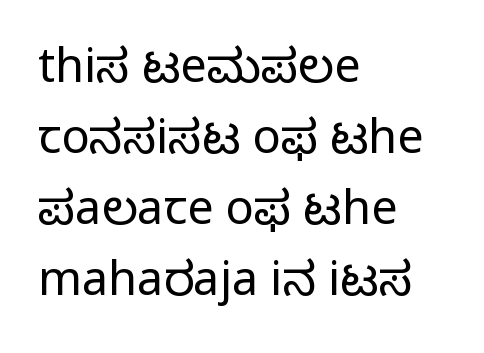
{"serif": "no", "italic": "no", "bold": "no", "weight": "regular", "width": "normal", "stroke_contrast": "low", "x_height": "medium", "monospaced": "no", "underline": "no", "align": "left", "line_spacing": "normal", "line_spacing_ratio": 1.51, "letter_spacing": "normal", "letter_spacing_em": 0.0, "glyph_px": 47}
